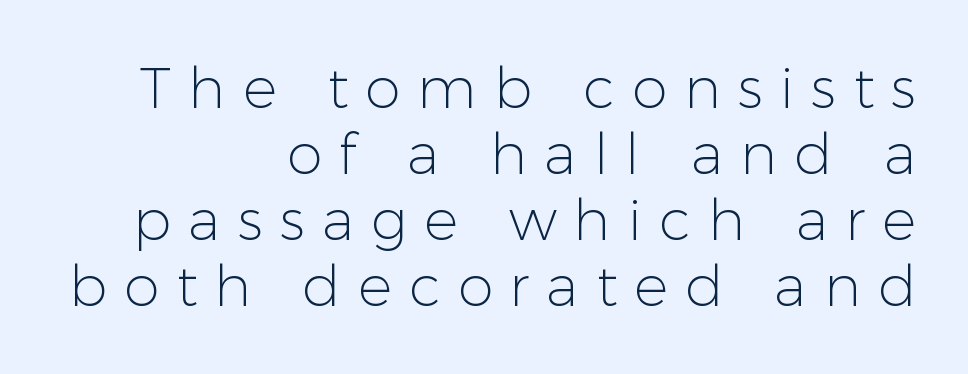
Honestly, the letter spacing is so wide it's the main thing you notice. This is roman type, the default non-slanted kind. Horizontally, the lines are justified to the trailing edge only. Here the designer chose a conventional face with non-uniform glyph widths.
